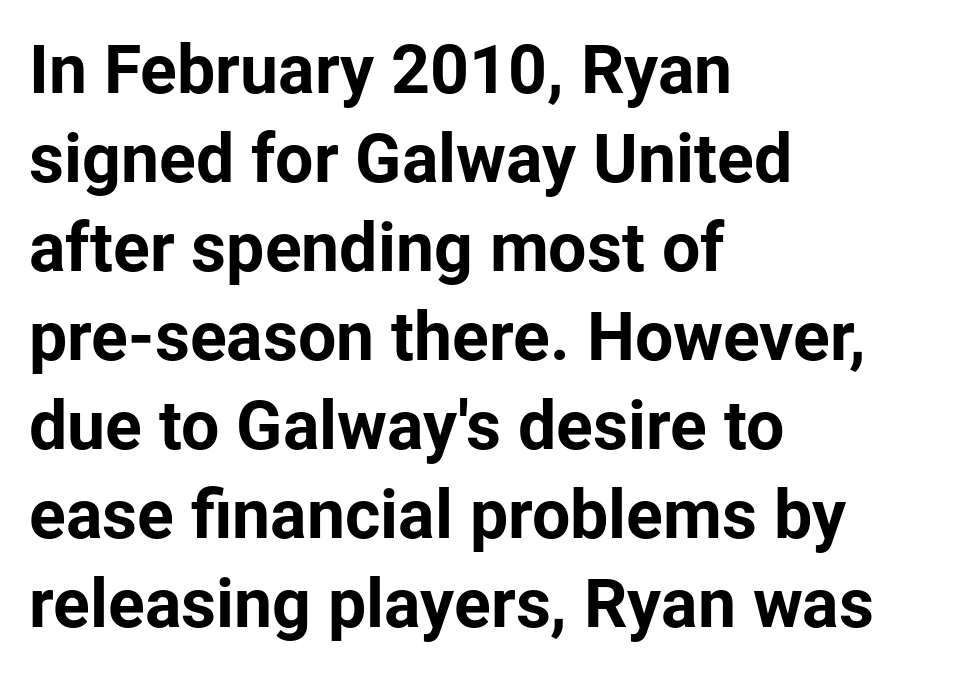
If you measured baseline to baseline, you'd find a middling distance. Decoration check: the copy has no underline. You'd pick this weight for a headline — it's a proper bold. Every row of glyphs begins at an identical x-position on the left. Typographically, this falls in the sans-serif category. Nobody touched the tracking dial on this one.
